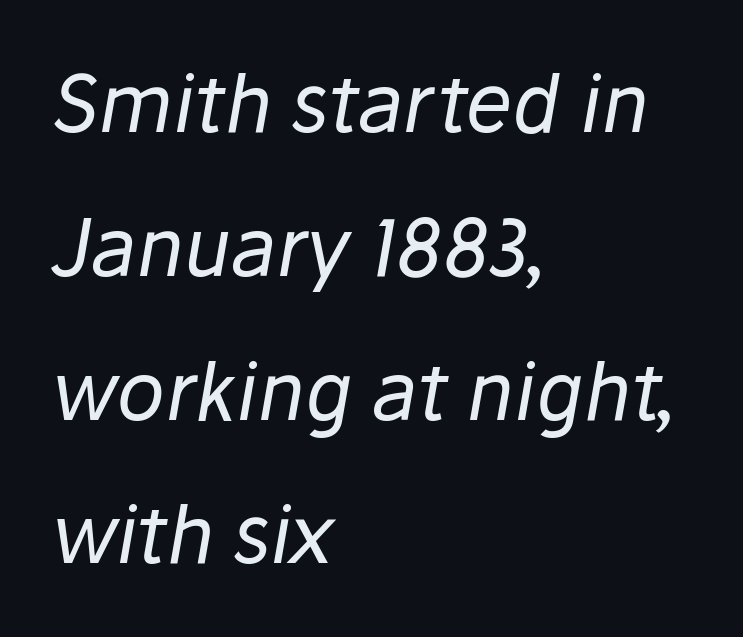
{"italic": "yes", "lean": "right", "slant_degrees": 10, "bold": "no", "weight": "regular", "width": "normal", "stroke_contrast": "low", "x_height": "medium", "monospaced": "no", "underline": "no", "align": "left", "line_spacing_ratio": 1.82, "letter_spacing": "normal", "letter_spacing_em": 0.0, "glyph_px": 79}
